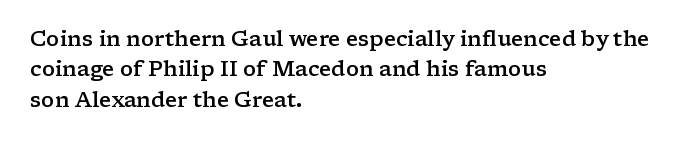
Q: Is the text bold? A: Semi-bold.
Q: Is the text italic (slanted)? A: No, it is upright.
Q: Is the text underlined? A: No.
Q: How is the paragraph aligned? A: Left-aligned.
Q: Is the spacing between letters normal or unusually wide? A: Normal.
Q: Is the spacing between lines tight, normal or loose? A: Normal.
